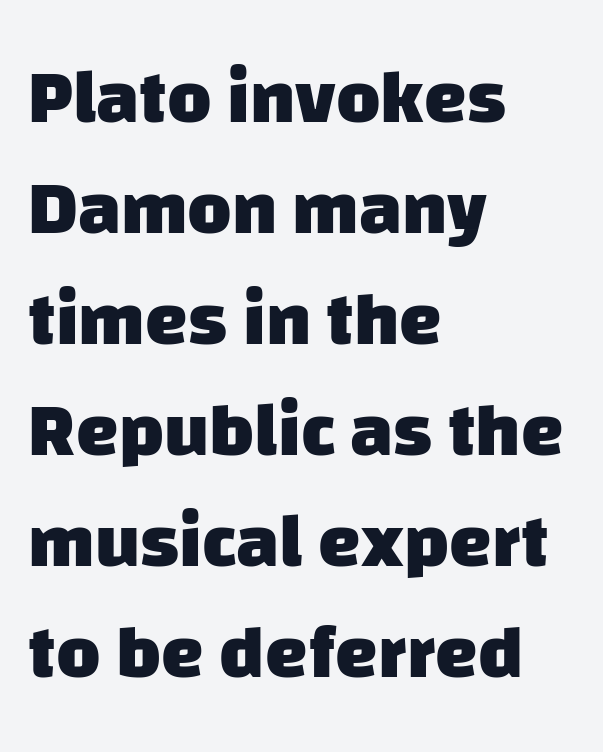
The image shows 76 px heavy sans-serif type; set left-aligned, normal line spacing (1.46x), normal letter spacing, not underlined; low stroke contrast and a large x-height.
